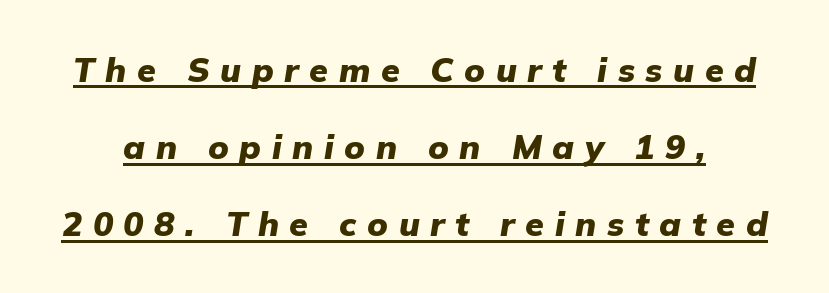
The face used here is proportionally spaced, like ordinary book or web type. Display-style spreading of the glyphs; the letterfit is very open. The face used here has the dense, thick strokes of a bold. A typographer would call this underscored text. A typesetter would mark this as italic.
